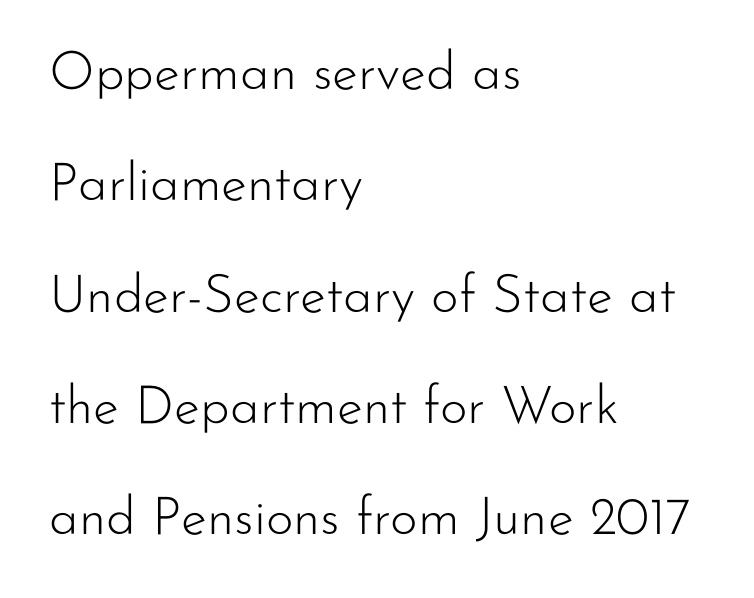
The letters stand straight up with perfectly vertical stems. Rows of type keep a wide berth in the vertical direction. The strip under each line holds only bare page. The letters advance in unequal steps, a hallmark of proportional type.
